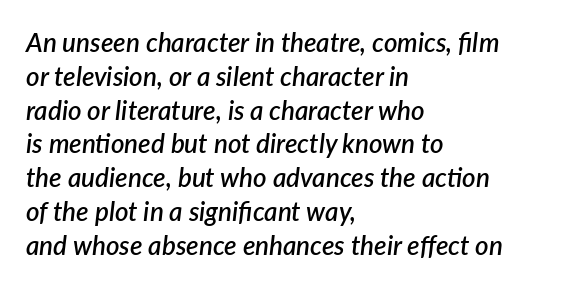
In terms of weight, the rendering is demibold, just under bold. Looking at the ascenders, they clearly lean. Is the block centered? No — it sits flush against the left margin. The line texture is even and compact thanks to regular tracking. Regular leading. Anything drawn beneath the words? Only blank space.
